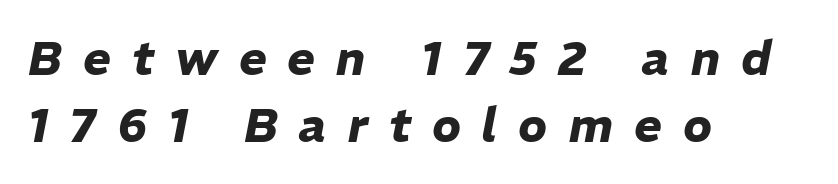
{"italic": "yes", "lean": "right", "slant_degrees": 11, "bold": "yes", "weight": "heavy", "width": "normal", "stroke_contrast": "low", "x_height": "medium", "monospaced": "no", "underline": "no", "align": "left", "line_spacing": "normal", "line_spacing_ratio": 1.43, "letter_spacing": "wide", "letter_spacing_em": 0.45, "glyph_px": 47}
